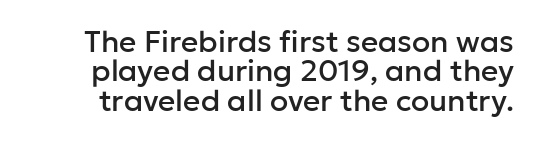
Q: Is the text italic (slanted)? A: No, it is upright.
Q: Is the typeface a serif or a sans-serif typeface? A: Sans-serif.
Q: Is the text underlined? A: No.
Q: Is the spacing between letters normal or unusually wide? A: Normal.
Q: Is the spacing between lines tight, normal or loose? A: Tight.
Q: Width (condensed, normal, or wide)? A: Normal.
Q: Stroke contrast? A: Low.
Q: x-height? A: Medium.
Q: Monospaced? A: No.
